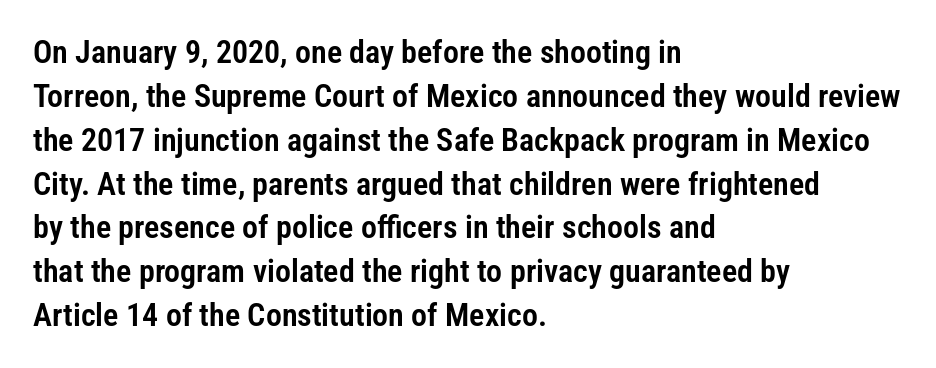
{"serif": "no", "italic": "no", "width": "condensed", "stroke_contrast": "low", "x_height": "medium", "monospaced": "no", "underline": "no", "align": "left", "line_spacing": "normal", "line_spacing_ratio": 1.37, "letter_spacing": "normal", "letter_spacing_em": 0.0, "glyph_px": 32}
